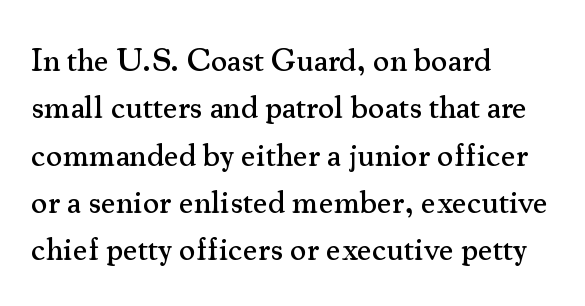
The image shows 32 px serif type, upright; set left-aligned, normal line spacing (1.48x), normal letter spacing, not underlined; medium stroke contrast and a small x-height.
